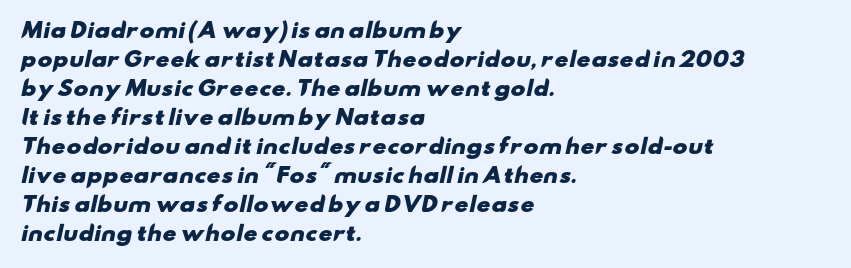
{"bold": "yes", "underline": "no", "align": "left", "line_spacing": "normal", "line_spacing_ratio": 1.45, "letter_spacing": "normal", "letter_spacing_em": 0.0, "glyph_px": 20}
